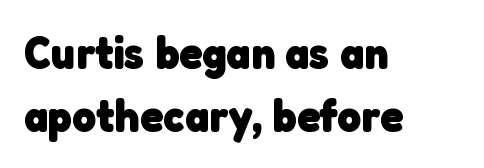
The passage shown is emphatically bold. Notice how descenders clear the ascenders below comfortably — that's standard leading. The letterforms sit shoulder to shoulder at normal distance. I'd call this a sans setting — the letters go barefoot. If you drew a ruler down the left edge, every line would touch it.
